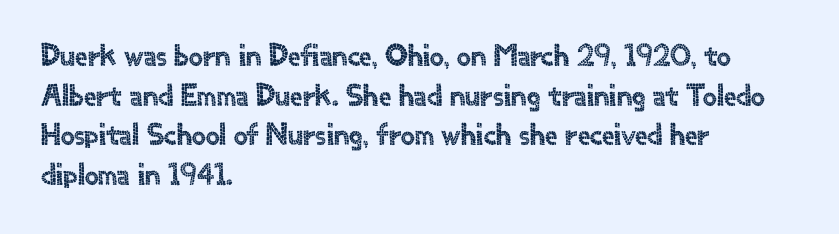
The image shows 31 px sans-serif type, upright; set left-aligned, normal line spacing (1.28x), normal letter spacing, not underlined; a small x-height.
